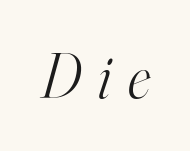
Unmarked baselines from the first word to the last. Slant detected: the letters are inclined. Character widths vary here, with narrow letters taking less room than wide ones. Font category for this specimen: serif. Display-style spreading of the glyphs; the letterfit is very open. Vertical stems look standard width or narrower in stroke.
